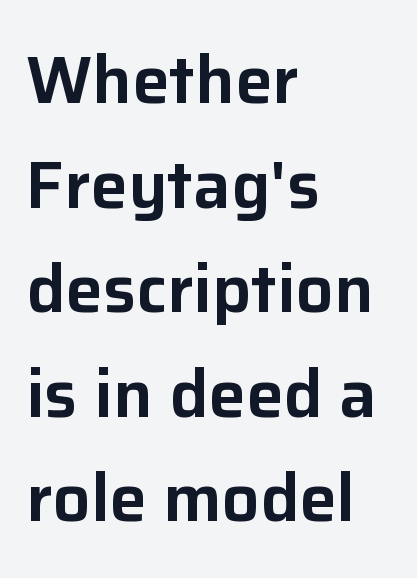
Q: Is the text italic (slanted)? A: No, it is upright.
Q: Is the typeface a serif or a sans-serif typeface? A: Sans-serif.
Q: Is the text underlined? A: No.
Q: How is the paragraph aligned? A: Left-aligned.
Q: Is the spacing between letters normal or unusually wide? A: Normal.
Q: Is the spacing between lines tight, normal or loose? A: Normal.
Q: Width (condensed, normal, or wide)? A: Normal.
Q: Stroke contrast? A: Low.
Q: x-height? A: Medium.
Q: Monospaced? A: No.
